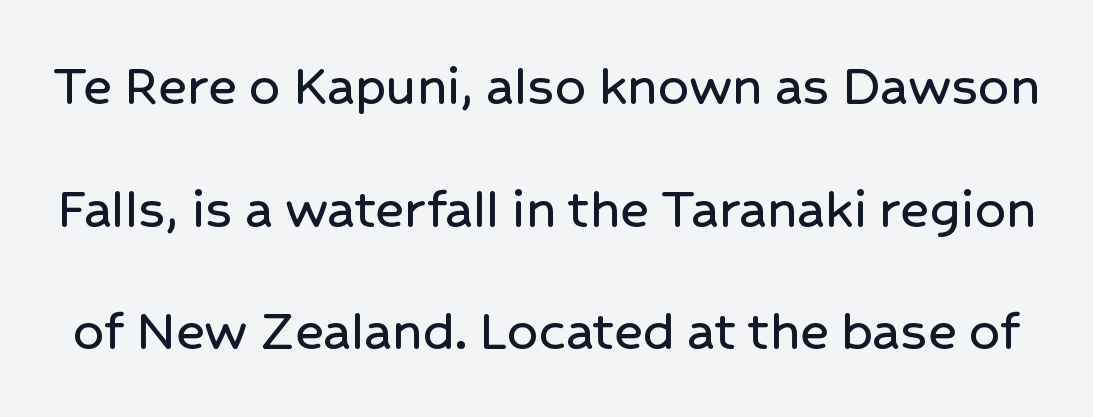
Q: Is the text italic (slanted)? A: No, it is upright.
Q: Is the typeface a serif or a sans-serif typeface? A: Sans-serif.
Q: Is the text underlined? A: No.
Q: Is the spacing between letters normal or unusually wide? A: Normal.
Q: Is the spacing between lines tight, normal or loose? A: Loose.
Q: Width (condensed, normal, or wide)? A: Normal.
Q: Stroke contrast? A: Low.
Q: x-height? A: Medium.
Q: Monospaced? A: No.
